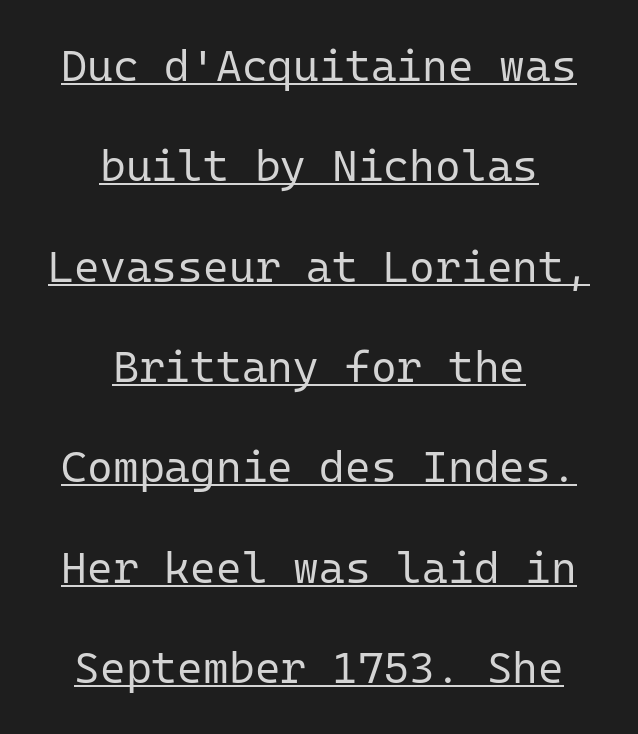
The rag falls on both sides of this text block equally. In terms of letterspacing, this is plain default setting. This is not heavy type; no bold has been used. Here the designer chose a console-style face with uniform glyph widths.
